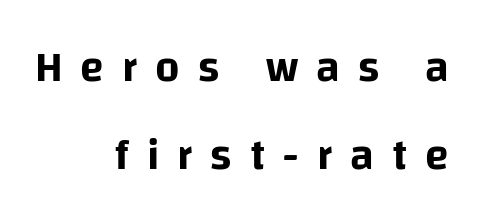
The paragraph shown leans on its right margin. No word sits above an underline. The letters advance in unequal steps, a hallmark of proportional type. Interline gaps are noticeably wide in this sample. Honestly, the letter spacing is so wide it's the main thing you notice.
